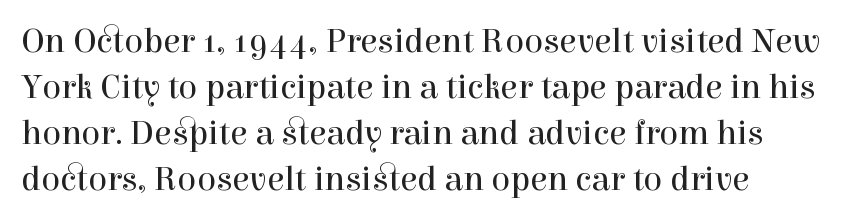
Q: Is the text bold? A: No.
Q: Is the text italic (slanted)? A: No, it is upright.
Q: Is the typeface a serif or a sans-serif typeface? A: Serif.
Q: Is the text underlined? A: No.
Q: How is the paragraph aligned? A: Left-aligned.
Q: Is the spacing between letters normal or unusually wide? A: Normal.
Q: Is the spacing between lines tight, normal or loose? A: Normal.
Q: Width (condensed, normal, or wide)? A: Normal.
Q: x-height? A: Medium.
Q: Monospaced? A: No.
